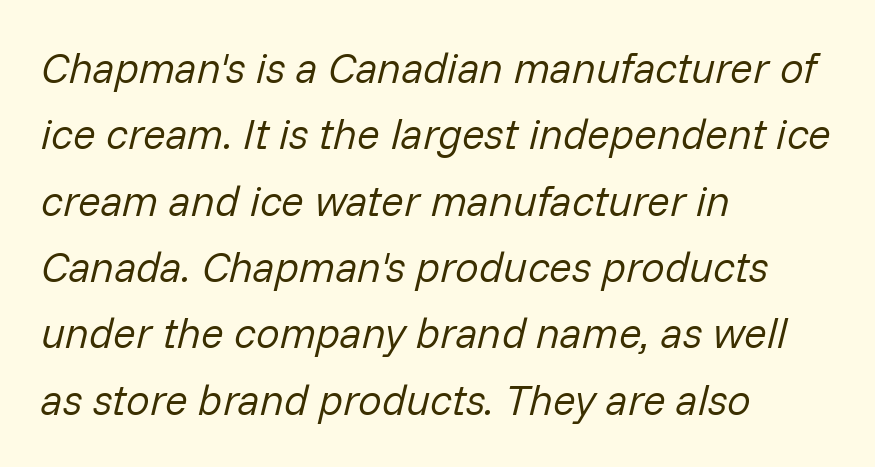
Designer's note — italics engaged. This rendering leaves character spacing at its baseline value. Is this a fixed-width face? No — the glyphs have proportional, varying widths. Leftover space on each line is placed entirely after the last word. No extra ink here — the face is not bold. Is there much room between lines? A standard amount, neither cramped nor airy.
